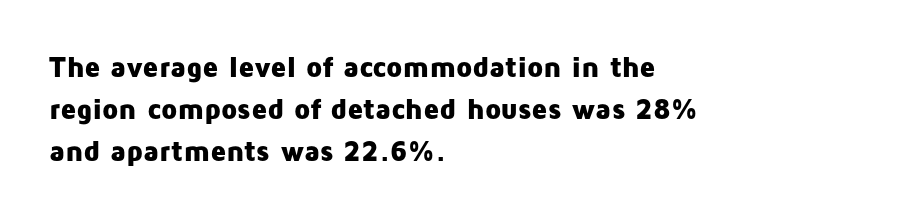
{"serif": "no", "italic": "no", "bold": "yes", "weight": "heavy", "width": "normal", "stroke_contrast": "low", "x_height": "medium", "monospaced": "no", "underline": "no", "align": "left", "line_spacing": "normal", "line_spacing_ratio": 1.45, "letter_spacing": "normal", "letter_spacing_em": 0.0, "glyph_px": 29}
